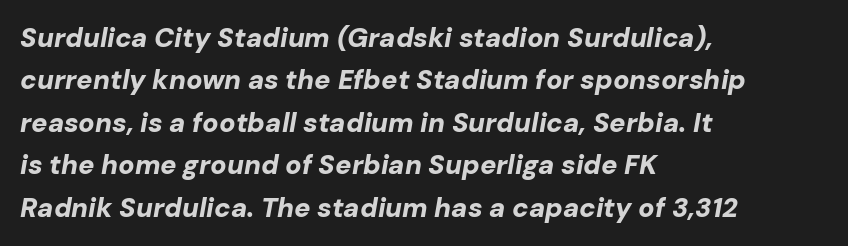
The image shows 27 px bold type, italic (leaning right); set left-aligned, normal line spacing (1.57x), normal letter spacing, not underlined.
